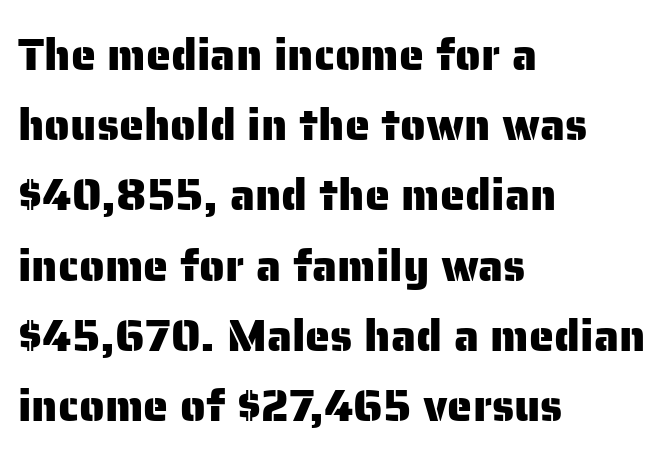
The image shows 45 px sans-serif type, upright; set left-aligned, normal line spacing (1.56x), normal letter spacing, not underlined; low stroke contrast and a medium x-height.
